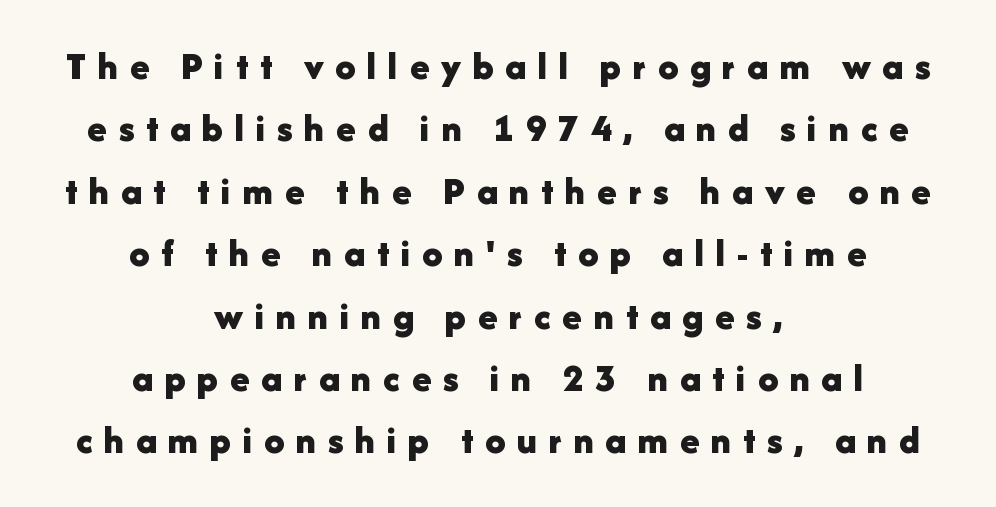
{"serif": "no", "italic": "no", "bold": "yes", "weight": "bold", "width": "normal", "stroke_contrast": "low", "x_height": "medium", "monospaced": "no", "underline": "no", "align": "center", "line_spacing": "normal", "line_spacing_ratio": 1.56, "letter_spacing": "wide", "letter_spacing_em": 0.29, "glyph_px": 40}
